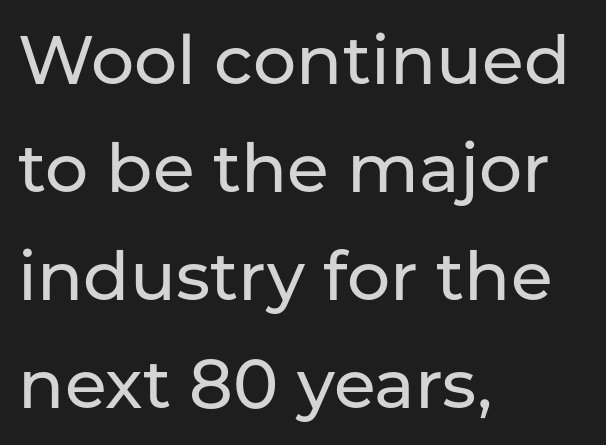
Q: Is the text italic (slanted)? A: No, it is upright.
Q: Is the typeface a serif or a sans-serif typeface? A: Sans-serif.
Q: Is the text underlined? A: No.
Q: How is the paragraph aligned? A: Left-aligned.
Q: Is the spacing between letters normal or unusually wide? A: Normal.
Q: Is the spacing between lines tight, normal or loose? A: Normal.
Q: Width (condensed, normal, or wide)? A: Normal.
Q: Stroke contrast? A: Low.
Q: x-height? A: Medium.
Q: Monospaced? A: No.
